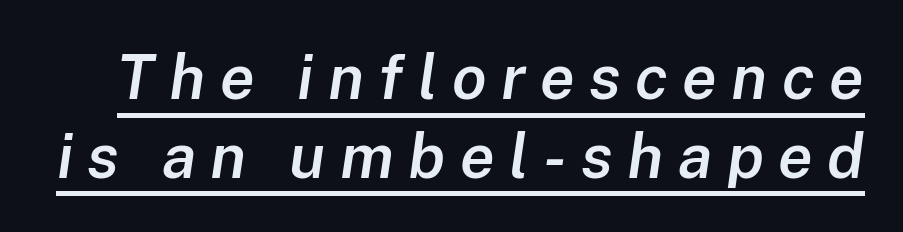
Line spacing here is normal. Someone cranked the tracking dial way up on this one. The passage shown leans; its letterforms are oblique. Varying glyph widths throughout — classic text-font behaviour. The sample's only ornament is a line tracing under the words.
